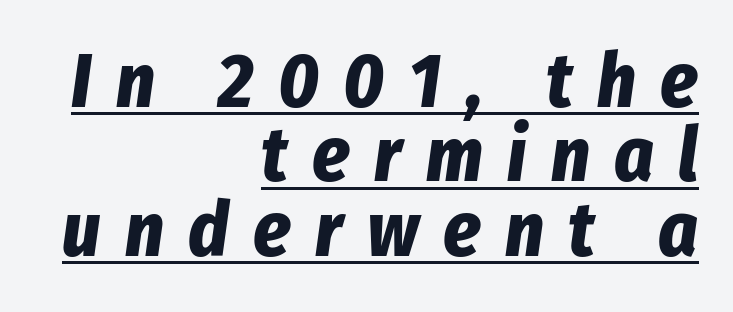
The image shows 76 px bold, condensed type, italic (leaning right); set right-aligned, tight line spacing (0.98x), unusually wide letter spacing (+0.32 em), underlined; low stroke contrast and a medium x-height.
